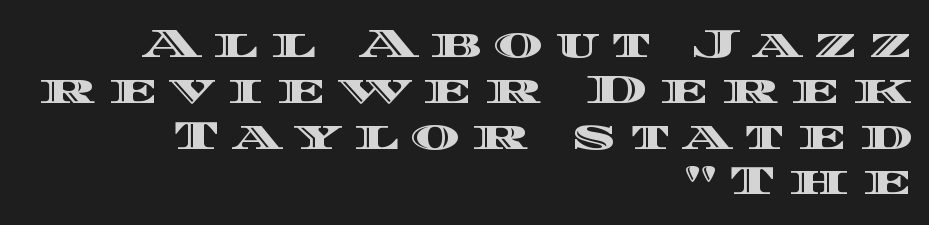
{"italic": "no", "width": "wide", "x_height": "large", "monospaced": "no", "underline": "no", "align": "right", "line_spacing": "tight", "line_spacing_ratio": 1.09, "letter_spacing": "wide", "letter_spacing_em": 0.29, "glyph_px": 42}
